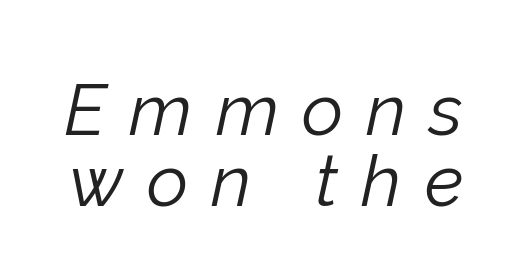
When letters slant like this, we call the style italic. The string is rendered with underlining switched off. The rendering uses natural spacing where letterforms have individual widths. One glance says dense: line gaps are narrower than usual.
